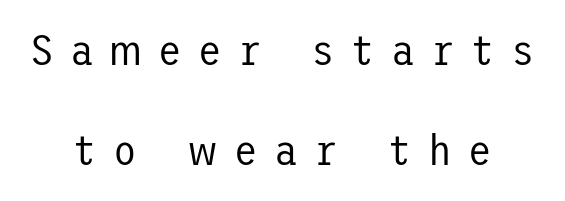
Stem width sits at or under what a default text font uses. A student would call this center alignment; a typographer would say set centered. Italic: no, the glyphs are upright roman. Beneath every word, the page is bare.
